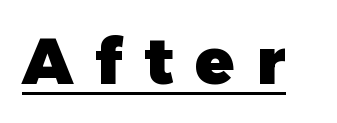
In terms of weight, the rendering is a true, heavy bold. If you drew a line through each stem, it would be perfectly vertical. Every word sits above its own underline. Observe the wide spacing: letters keep a clear distance from each other. Note the varied advance widths — an 'i' is clearly narrower than an 'm'. The face used here is a sans, in the tradition of grotesques and geometrics.
